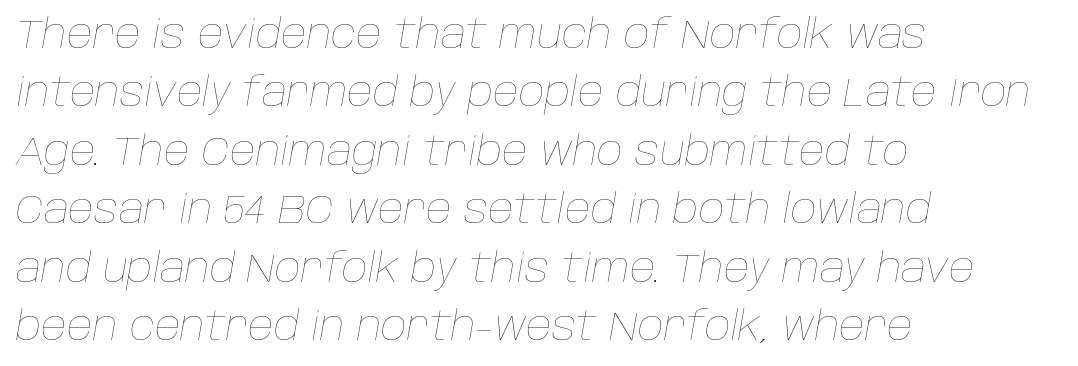
The image shows 40 px thin type, italic (leaning right); set left-aligned, normal line spacing (1.46x), normal letter spacing, not underlined; low stroke contrast and a large x-height.
